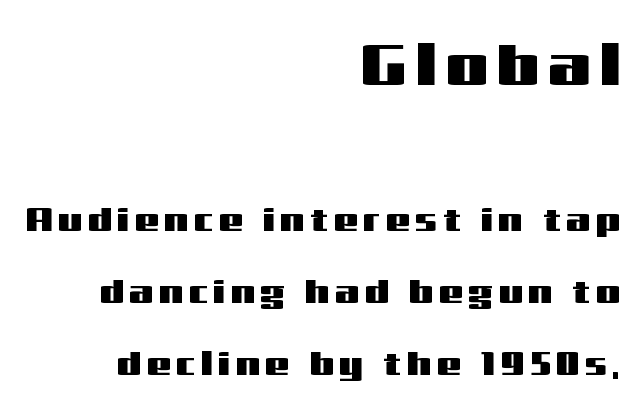
{"serif": "no", "italic": "no", "width": "wide", "stroke_contrast": "medium", "x_height": "medium", "monospaced": "no", "underline": "no", "align": "right", "line_spacing": "loose", "line_spacing_ratio": 2.12, "larger_block": "first", "size_ratio": 1.74, "glyph_px": 59}
